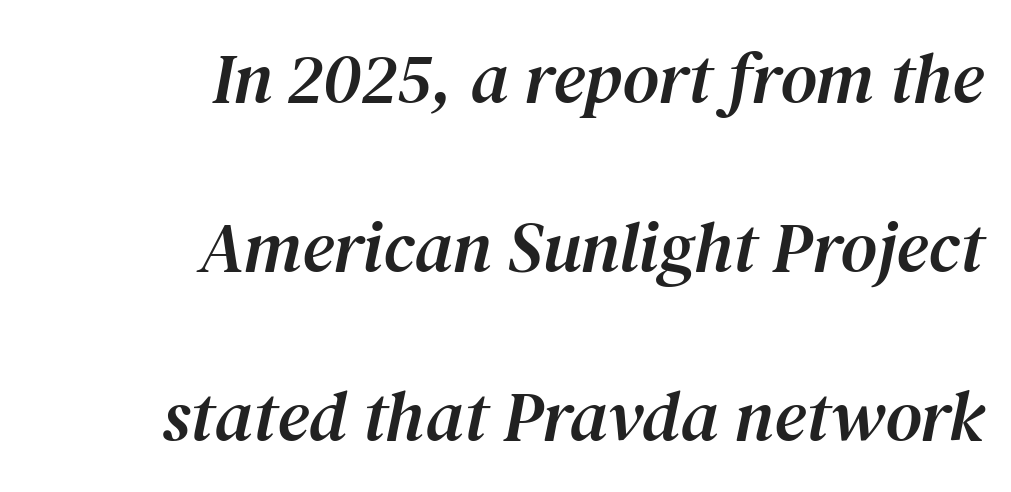
{"serif": "yes", "italic": "yes", "lean": "right", "slant_degrees": 12, "width": "normal", "stroke_contrast": "medium", "x_height": "medium", "monospaced": "no", "underline": "no", "align": "right", "line_spacing": "loose", "line_spacing_ratio": 2.38, "letter_spacing": "normal", "letter_spacing_em": 0.0, "glyph_px": 71}
